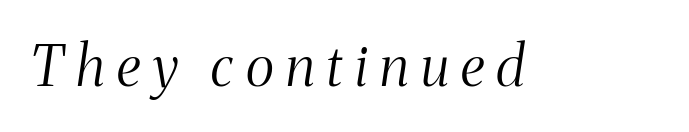
Small tapered or slab feet sit at the stroke ends, so this counts as serif. Has an underline been added? It has not. The rendering uses natural spacing where letterforms have individual widths. There's an unmistakable incline to the writing here. The tracking jumps out immediately: characters are airy and widely separated.
